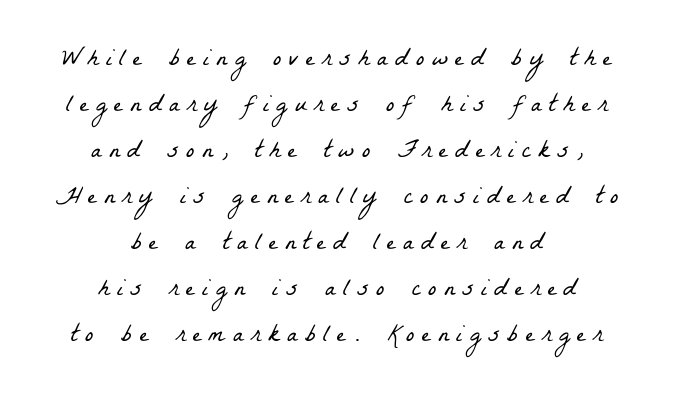
The image shows 25 px text type; set centered, line spacing 1.84x, unusually wide letter spacing (+0.3 em), not underlined.
